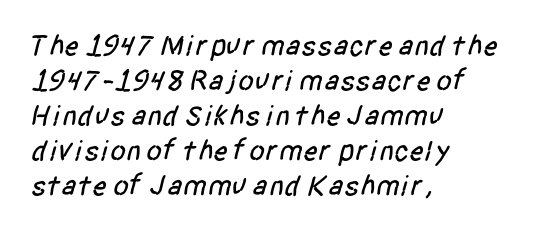
The image shows 29 px condensed sans-serif type; set left-aligned, line spacing 1.21x, normal letter spacing, not underlined; low stroke contrast and a large x-height.
